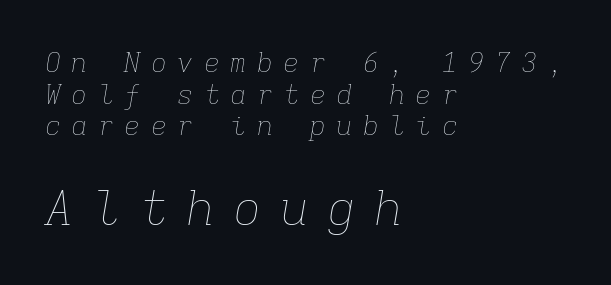
The image shows 48 px thin type, italic (leaning right), monospaced; set left-aligned, line spacing 1.17x, unusually wide letter spacing (+0.38 em), not underlined; the second (bottom) block is 1.78x larger; low stroke contrast and a medium x-height.
